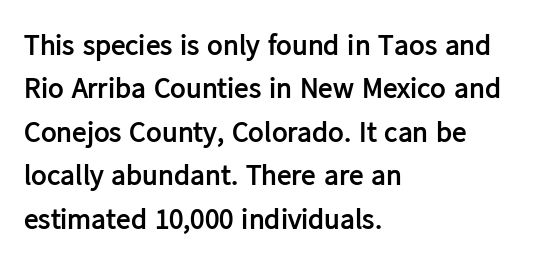
The image shows 29 px semibold sans-serif type, upright; set left-aligned, normal line spacing (1.5x), normal letter spacing, not underlined; low stroke contrast and a medium x-height.
